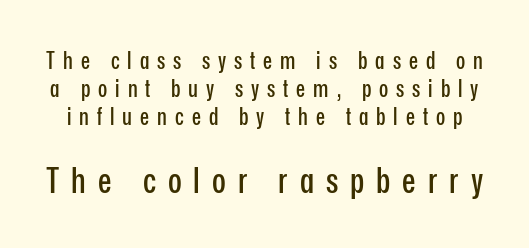
No italicization has been applied; the sample stays upright. Glyph-to-glyph distance is far greater than everyday printed text. The zone under the glyphs is completely vacant. If you squint, the bottom block still reads clearly — it's the larger of the two.
